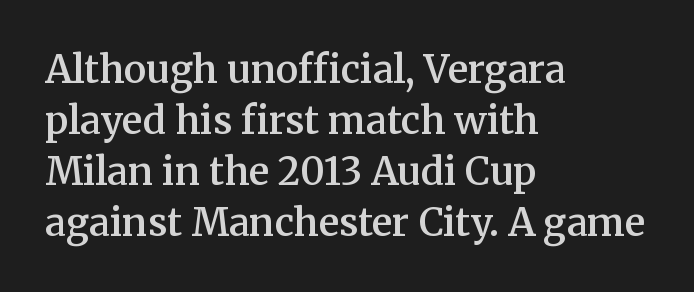
Q: Is the text bold? A: Semi-bold.
Q: Is the text italic (slanted)? A: No, it is upright.
Q: Is the typeface a serif or a sans-serif typeface? A: Serif.
Q: Is the text underlined? A: No.
Q: How is the paragraph aligned? A: Left-aligned.
Q: Is the spacing between letters normal or unusually wide? A: Normal.
Q: Is the spacing between lines tight, normal or loose? A: Normal.
Q: Width (condensed, normal, or wide)? A: Normal.
Q: Stroke contrast? A: Medium.
Q: x-height? A: Medium.
Q: Monospaced? A: No.
